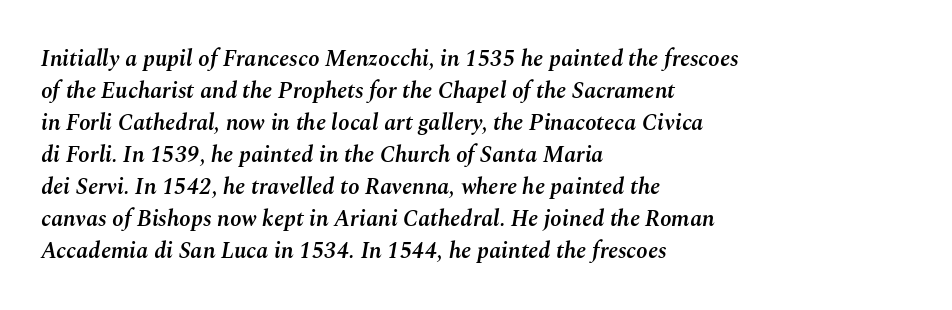
Q: Is the text bold? A: Semi-bold.
Q: Is the text italic (slanted)? A: Yes, it leans right by about 10 degrees.
Q: Is the text underlined? A: No.
Q: How is the paragraph aligned? A: Left-aligned.
Q: Is the spacing between letters normal or unusually wide? A: Normal.
Q: Is the spacing between lines tight, normal or loose? A: Normal.
